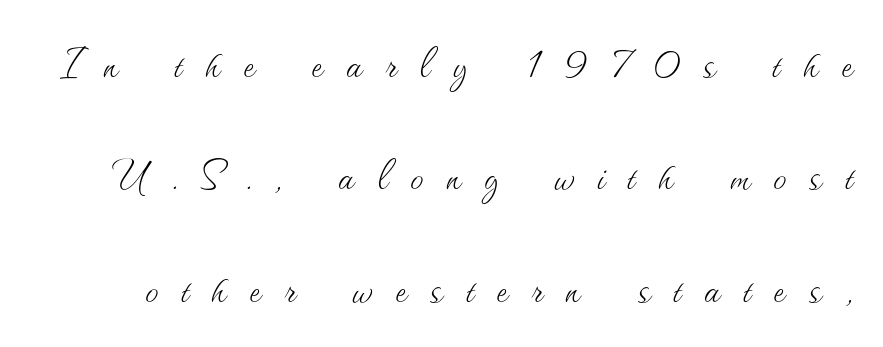
Q: Is the text bold? A: No.
Q: Is the text italic (slanted)? A: Yes.
Q: Is the text underlined? A: No.
Q: Is the spacing between letters normal or unusually wide? A: Unusually wide.
Q: Is the spacing between lines tight, normal or loose? A: Loose.
Q: Width (condensed, normal, or wide)? A: Normal.
Q: Stroke contrast? A: Medium.
Q: x-height? A: Small.
Q: Monospaced? A: No.
